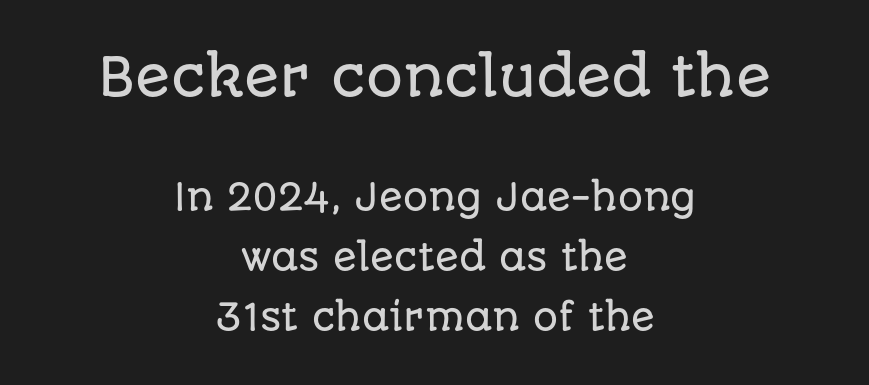
Q: Is the text italic (slanted)? A: No, it is upright.
Q: Is the typeface a serif or a sans-serif typeface? A: Sans-serif.
Q: Is the text underlined? A: No.
Q: How is the paragraph aligned? A: Centered.
Q: Is the spacing between letters normal or unusually wide? A: Normal.
Q: Which block of text is set in a larger size, the first (top) or the second (bottom)? A: The first (top) one.
Q: Width (condensed, normal, or wide)? A: Normal.
Q: Stroke contrast? A: Low.
Q: x-height? A: Large.
Q: Monospaced? A: No.
